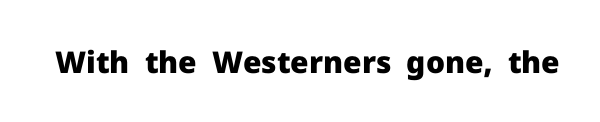
Q: Is the text bold? A: Yes.
Q: Is the text italic (slanted)? A: No, it is upright.
Q: Is the typeface a serif or a sans-serif typeface? A: Sans-serif.
Q: Is the text underlined? A: No.
Q: Is the spacing between letters normal or unusually wide? A: Normal.
Q: Width (condensed, normal, or wide)? A: Normal.
Q: Stroke contrast? A: Low.
Q: x-height? A: Medium.
Q: Monospaced? A: No.
